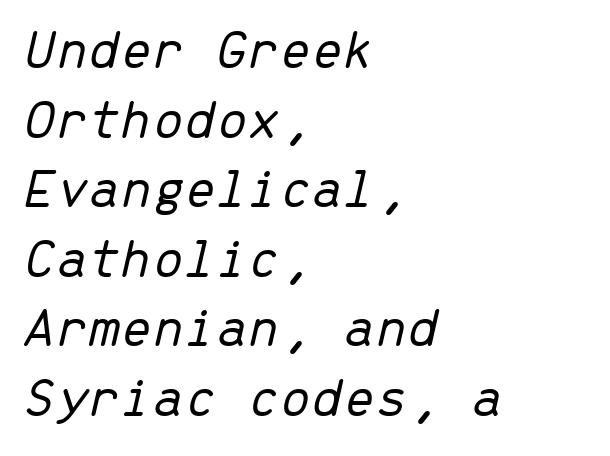
Q: Is the text bold? A: No.
Q: Is the text italic (slanted)? A: Yes, it leans right by about 13 degrees.
Q: Is the text underlined? A: No.
Q: How is the paragraph aligned? A: Left-aligned.
Q: Is the spacing between letters normal or unusually wide? A: Normal.
Q: Width (condensed, normal, or wide)? A: Normal.
Q: Stroke contrast? A: Low.
Q: x-height? A: Medium.
Q: Monospaced? A: Yes.
